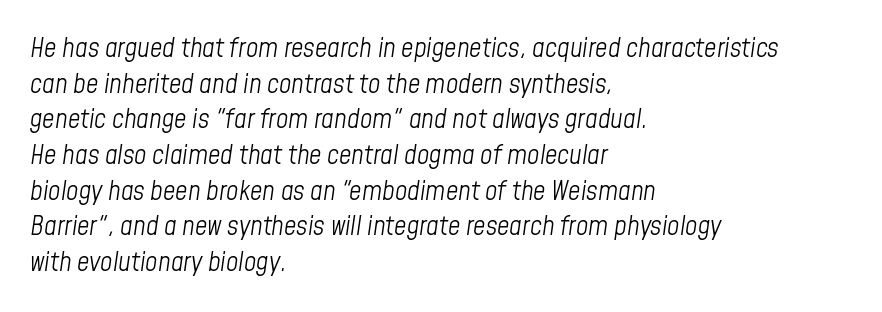
A bare baseline throughout the passage. On a weight scale, this lands at 450 or below. Characters are canted at an angle relative to the baseline's perpendicular. Observe the ordinary spacing: letters are neighbours, not strangers. One glance says typical: line gaps are just what's usual. Does the copy run flush right? No — it runs flush left.
